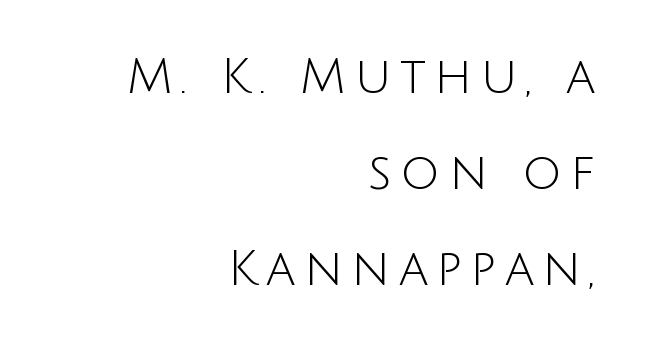
Every row of glyphs terminates at an identical x-position on the right. Descenders are the only things crossing below the line. Regarding leading, the lines here are spaced well apart. The specimen reads as upright at a glance. Spacing verdict: proportional, widths tailored to each character. Compared with a typical body face, this is equally light or lighter still.
